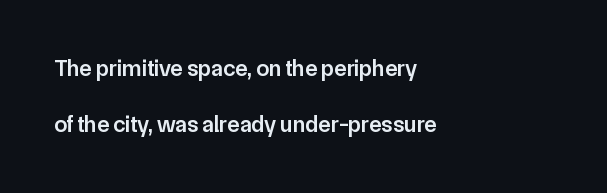
{"italic": "no", "bold": "semi", "underline": "no", "align": "left", "line_spacing": "loose", "line_spacing_ratio": 2.44, "letter_spacing": "normal", "letter_spacing_em": 0.0, "glyph_px": 23}
